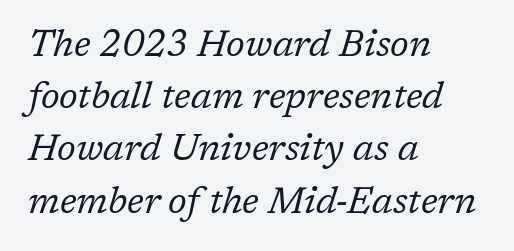
This rendering features lettering with no underline. Compared with typical body copy, the letter spacing here is the same. A typesetter would label this face a serif. The font's italic variant was chosen for this text. This sample has the flowing, uneven cadence of proportional lettering.
